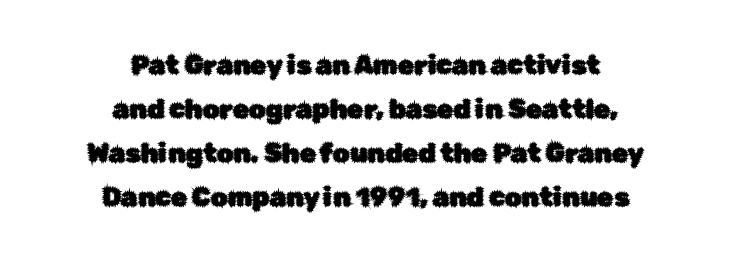
{"italic": "no", "underline": "no", "align": "center", "line_spacing": "normal", "line_spacing_ratio": 1.69, "letter_spacing": "normal", "letter_spacing_em": 0.0, "glyph_px": 26}
